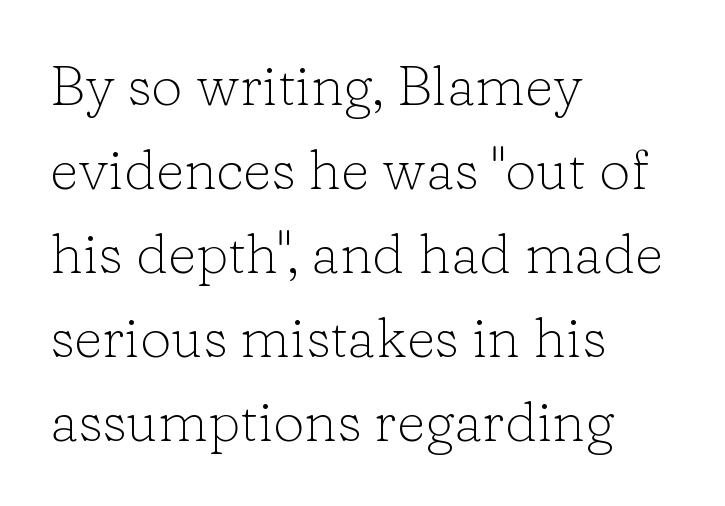
Compared with a typical body face, this is equally light or lighter still. What's the leading like? Ordinary, nothing unusual. The rendering uses natural spacing where letterforms have individual widths. Every row of glyphs begins at an identical x-position on the left. Rule under the text: the space is simply empty. Designer's note — italics off, roman on.
